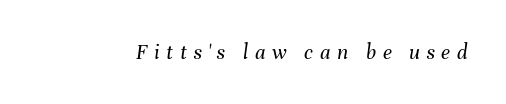
How are the letters spaced? Widely, with obvious added tracking. Yep, that's italic — everything's leaning. A bare baseline throughout the passage. Stems here are at most as thick as an everyday book face.
